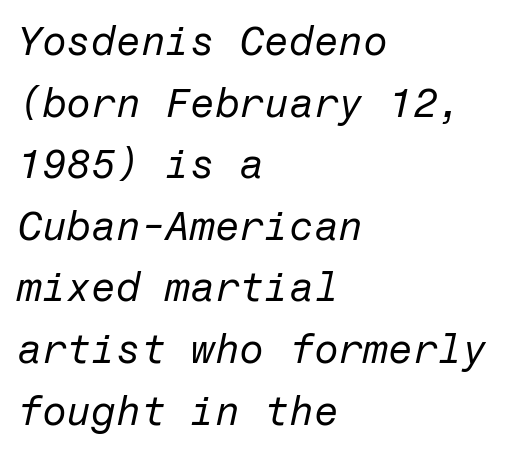
The image shows 40 px regular-weight type, italic (leaning right); set left-aligned, normal line spacing (1.54x), normal letter spacing, not underlined; low stroke contrast and a medium x-height.
